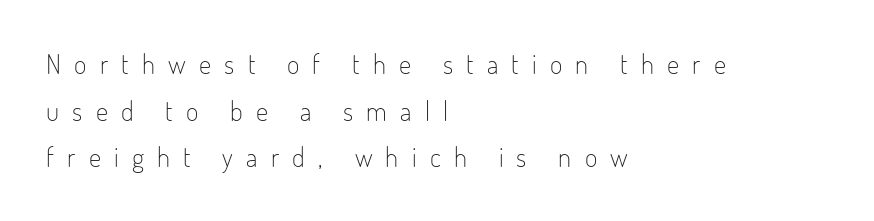
The image shows 27 px text type, upright; set left-aligned, line spacing 1.73x, unusually wide letter spacing (+0.49 em), not underlined.
